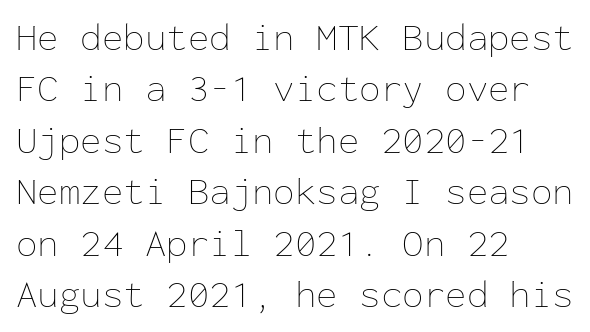
Q: Is the text bold? A: No.
Q: Is the text italic (slanted)? A: No, it is upright.
Q: Is the text underlined? A: No.
Q: How is the paragraph aligned? A: Left-aligned.
Q: Is the spacing between letters normal or unusually wide? A: Normal.
Q: Is the spacing between lines tight, normal or loose? A: Normal.
Q: Width (condensed, normal, or wide)? A: Normal.
Q: Stroke contrast? A: Low.
Q: x-height? A: Medium.
Q: Monospaced? A: Yes.
